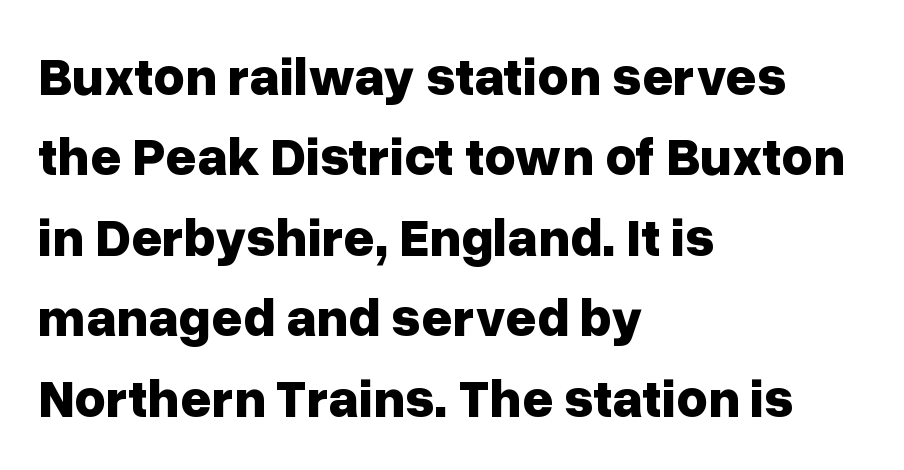
Q: Is the text bold? A: Yes.
Q: Is the text italic (slanted)? A: No, it is upright.
Q: Is the typeface a serif or a sans-serif typeface? A: Sans-serif.
Q: Is the text underlined? A: No.
Q: How is the paragraph aligned? A: Left-aligned.
Q: Is the spacing between letters normal or unusually wide? A: Normal.
Q: Is the spacing between lines tight, normal or loose? A: Normal.
Q: Width (condensed, normal, or wide)? A: Normal.
Q: Stroke contrast? A: Low.
Q: x-height? A: Medium.
Q: Monospaced? A: No.
